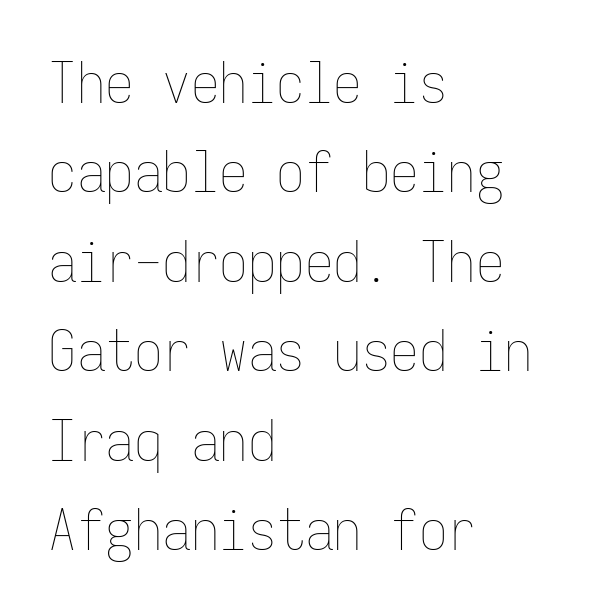
The image shows 57 px thin, condensed type, upright, monospaced; set left-aligned, normal line spacing (1.57x), normal letter spacing, not underlined; low stroke contrast and a medium x-height.
